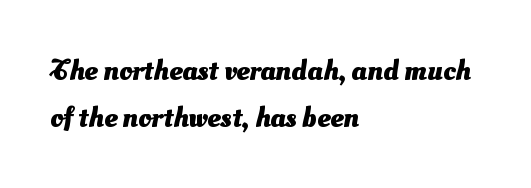
Q: Is the text bold? A: Yes.
Q: Is the typeface a serif or a sans-serif typeface? A: Sans-serif.
Q: Is the text underlined? A: No.
Q: How is the paragraph aligned? A: Left-aligned.
Q: Is the spacing between letters normal or unusually wide? A: Normal.
Q: Is the spacing between lines tight, normal or loose? A: Normal.
Q: Width (condensed, normal, or wide)? A: Normal.
Q: Stroke contrast? A: Medium.
Q: x-height? A: Small.
Q: Monospaced? A: No.
